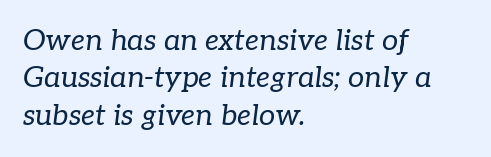
Q: Is the text bold? A: No.
Q: Is the text italic (slanted)? A: Yes, it leans right by about 7 degrees.
Q: Is the typeface a serif or a sans-serif typeface? A: Serif.
Q: Is the text underlined? A: No.
Q: How is the paragraph aligned? A: Left-aligned.
Q: Is the spacing between letters normal or unusually wide? A: Normal.
Q: Is the spacing between lines tight, normal or loose? A: Normal.
Q: Width (condensed, normal, or wide)? A: Normal.
Q: Stroke contrast? A: Low.
Q: x-height? A: Medium.
Q: Monospaced? A: No.
